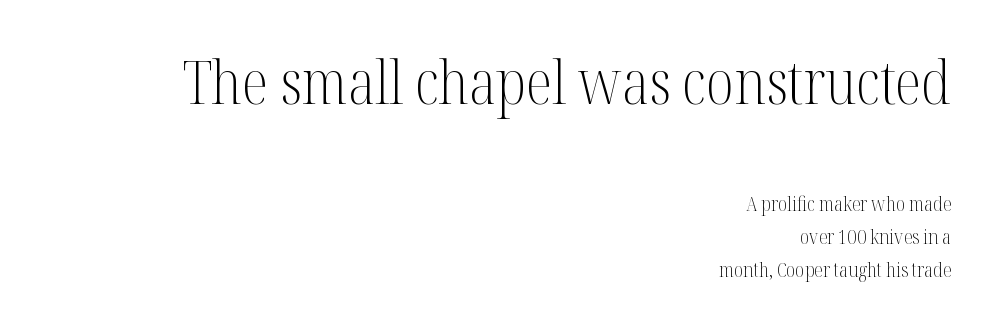
Font category for this specimen: serif. These lines are rendered in a variable-pitch font. Between one letter and the next there's only the usual sliver of space. The emphasis by scale lands on block number one, above.
